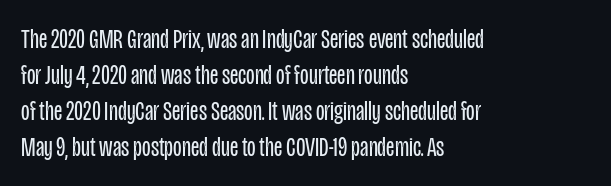
Q: Is the text bold? A: No.
Q: Is the text italic (slanted)? A: No, it is upright.
Q: Is the typeface a serif or a sans-serif typeface? A: Sans-serif.
Q: Is the text underlined? A: No.
Q: How is the paragraph aligned? A: Left-aligned.
Q: Is the spacing between letters normal or unusually wide? A: Normal.
Q: Is the spacing between lines tight, normal or loose? A: Normal.
Q: Width (condensed, normal, or wide)? A: Condensed.
Q: Stroke contrast? A: Low.
Q: x-height? A: Large.
Q: Monospaced? A: No.
